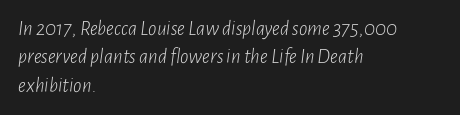
The image shows 21 px text type, italic (leaning right); set left-aligned, normal line spacing (1.35x), normal letter spacing, not underlined.
